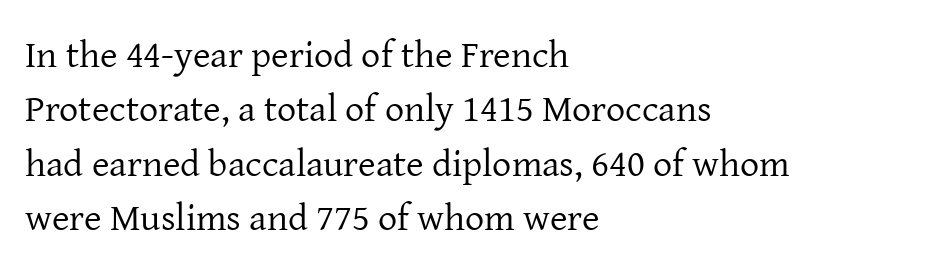
The glyphs are unaccompanied by any horizontal stroke below them. The passage shown is not bold in any degree. The line-height multiplier appears to be the usual default. This sample uses plain, unmodified letter spacing. You could not count columns in this text — the font is proportionally spaced.
